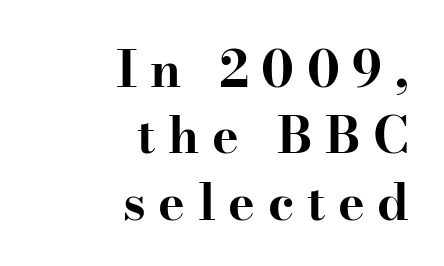
The image shows 50 px bold, wide serif type, upright; set right-aligned, normal line spacing (1.33x), unusually wide letter spacing (+0.25 em), not underlined; high stroke contrast and a small x-height.
